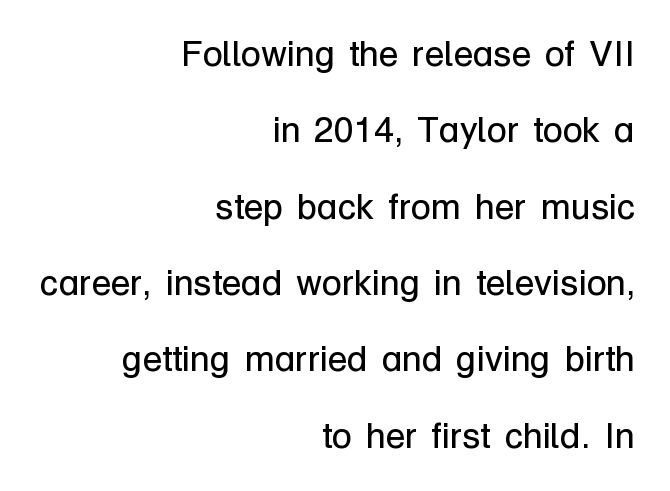
{"serif": "no", "italic": "no", "bold": "no", "weight": "regular", "width": "normal", "stroke_contrast": "low", "x_height": "medium", "monospaced": "no", "underline": "no", "align": "right", "line_spacing": "loose", "line_spacing_ratio": 2.12, "letter_spacing": "normal", "letter_spacing_em": 0.0, "glyph_px": 36}
